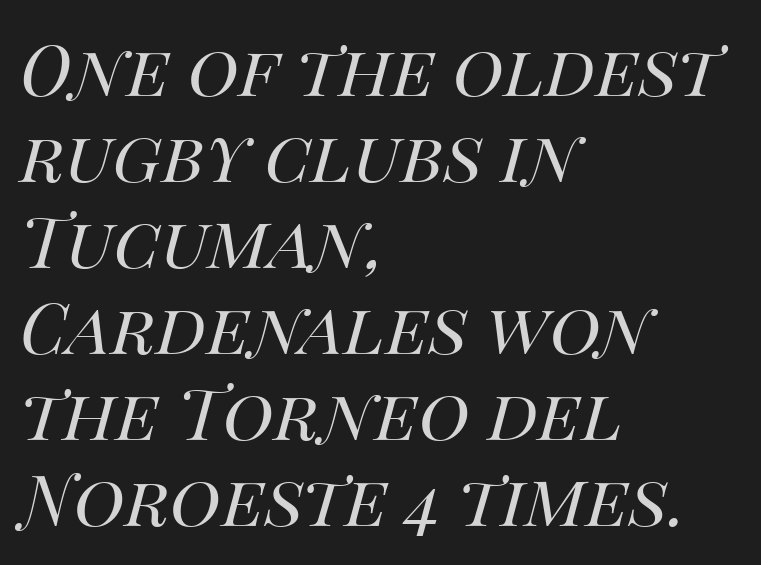
The zone under the glyphs is completely vacant. The lettering tilts uniformly, giving the passage an italic look. Leftover space on each line is placed entirely after the last word. The strokes are not fattened; the text isn't bold.
